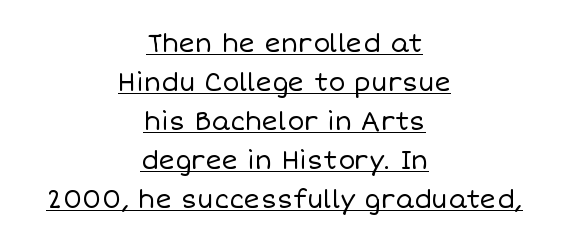
{"italic": "no", "bold": "no", "underline": "yes", "align": "center", "line_spacing": "normal", "line_spacing_ratio": 1.56, "letter_spacing": "normal", "letter_spacing_em": 0.0, "glyph_px": 25}
